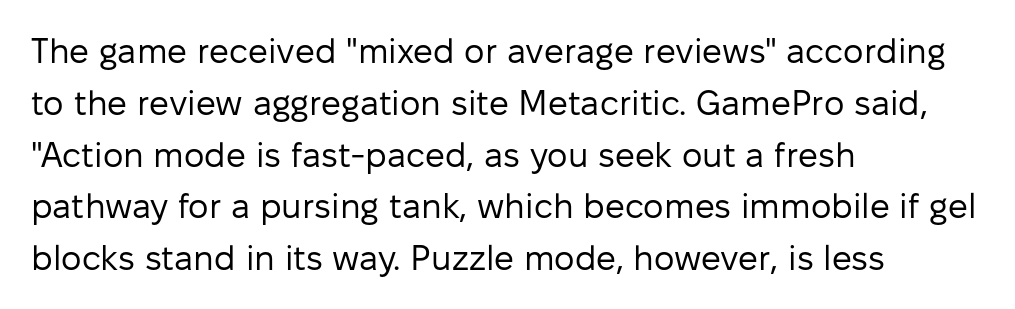
Q: Is the text bold? A: No.
Q: Is the text italic (slanted)? A: No, it is upright.
Q: Is the typeface a serif or a sans-serif typeface? A: Sans-serif.
Q: Is the text underlined? A: No.
Q: How is the paragraph aligned? A: Left-aligned.
Q: Is the spacing between letters normal or unusually wide? A: Normal.
Q: Is the spacing between lines tight, normal or loose? A: Normal.
Q: Width (condensed, normal, or wide)? A: Normal.
Q: Stroke contrast? A: Low.
Q: x-height? A: Medium.
Q: Monospaced? A: No.
